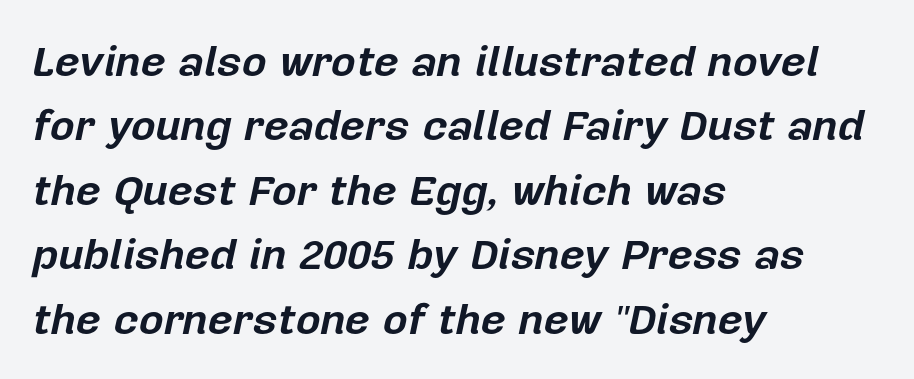
The image shows 43 px bold type, italic (leaning right); set left-aligned, normal line spacing (1.5x), normal letter spacing, not underlined; low stroke contrast and a medium x-height.
